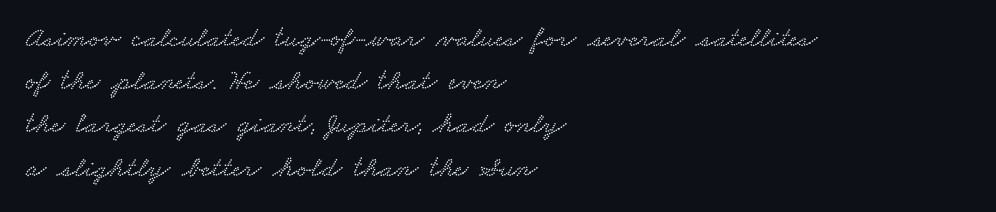
Think of a printed novel: that variable character pitch is what you see here. Standard letterfit; no display-style spreading of the glyphs. Successive baselines arrive at the customary interval. Underlining? Definitely not there.
